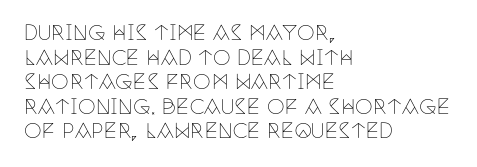
Q: Is the text bold? A: No.
Q: Is the text italic (slanted)? A: No, it is upright.
Q: Is the text underlined? A: No.
Q: How is the paragraph aligned? A: Left-aligned.
Q: Is the spacing between letters normal or unusually wide? A: Normal.
